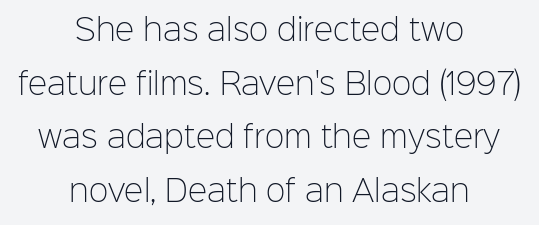
Q: Is the text bold? A: No.
Q: Is the text italic (slanted)? A: No, it is upright.
Q: Is the typeface a serif or a sans-serif typeface? A: Sans-serif.
Q: Is the text underlined? A: No.
Q: How is the paragraph aligned? A: Centered.
Q: Is the spacing between letters normal or unusually wide? A: Normal.
Q: Width (condensed, normal, or wide)? A: Normal.
Q: Stroke contrast? A: Low.
Q: x-height? A: Medium.
Q: Monospaced? A: No.
